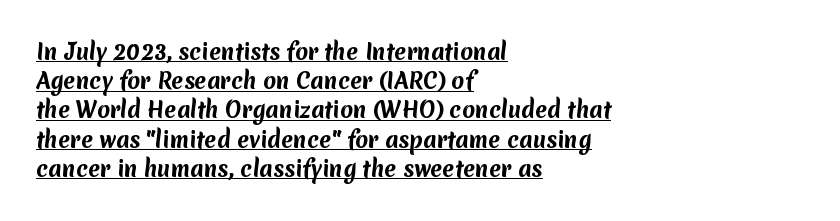
Q: Is the text bold? A: Yes.
Q: Is the text underlined? A: Yes.
Q: How is the paragraph aligned? A: Left-aligned.
Q: Is the spacing between letters normal or unusually wide? A: Normal.
Q: Is the spacing between lines tight, normal or loose? A: Normal.
